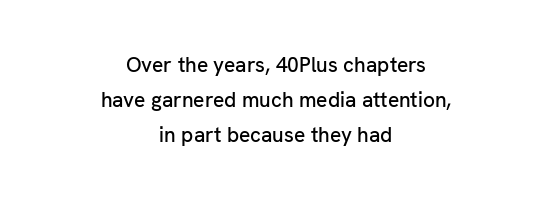
Q: Is the text italic (slanted)? A: No, it is upright.
Q: Is the text underlined? A: No.
Q: How is the paragraph aligned? A: Centered.
Q: Is the spacing between letters normal or unusually wide? A: Normal.
Q: Is the spacing between lines tight, normal or loose? A: Normal.
